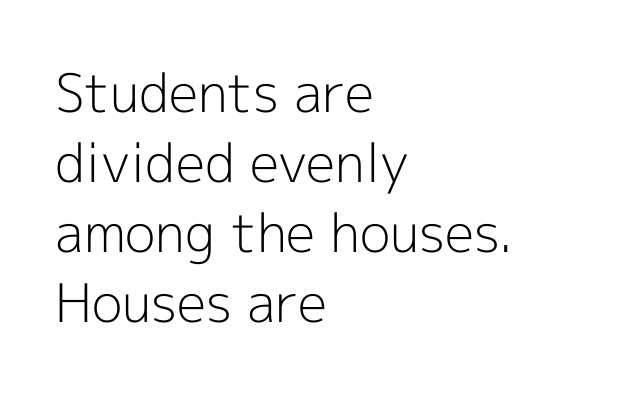
{"serif": "no", "italic": "no", "bold": "no", "weight": "light", "width": "normal", "x_height": "medium", "monospaced": "no", "underline": "no", "align": "left", "line_spacing": "normal", "line_spacing_ratio": 1.32, "letter_spacing": "normal", "letter_spacing_em": 0.0, "glyph_px": 53}
